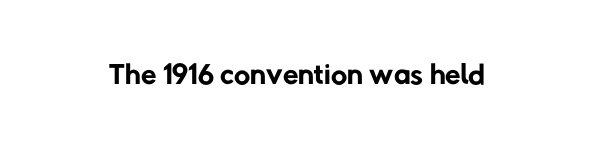
{"serif": "no", "bold": "no", "weight": "regular", "width": "normal", "stroke_contrast": "low", "x_height": "medium", "monospaced": "no", "underline": "no", "letter_spacing": "normal", "letter_spacing_em": 0.0, "glyph_px": 45}
